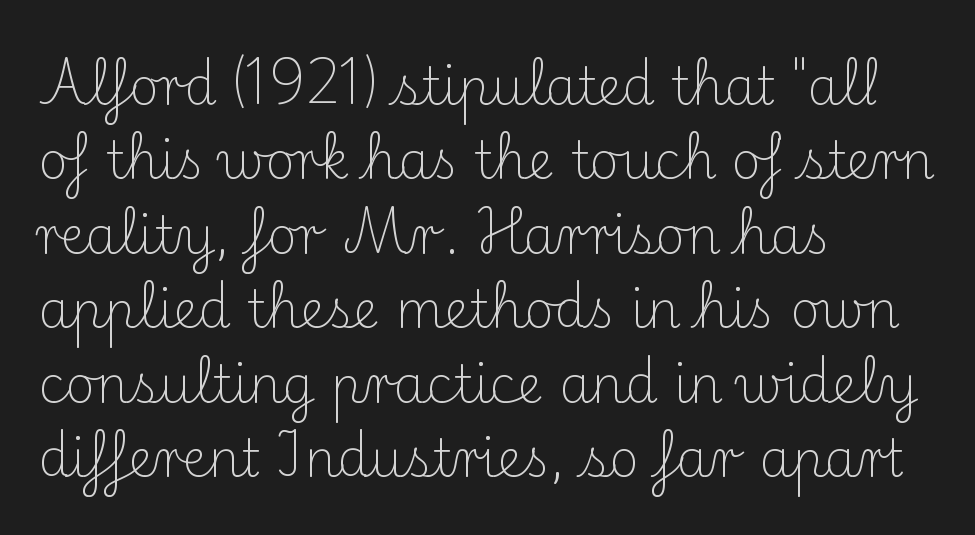
The image shows 51 px light serif type, upright; set left-aligned, normal line spacing (1.46x), normal letter spacing, not underlined; medium stroke contrast and a small x-height.
